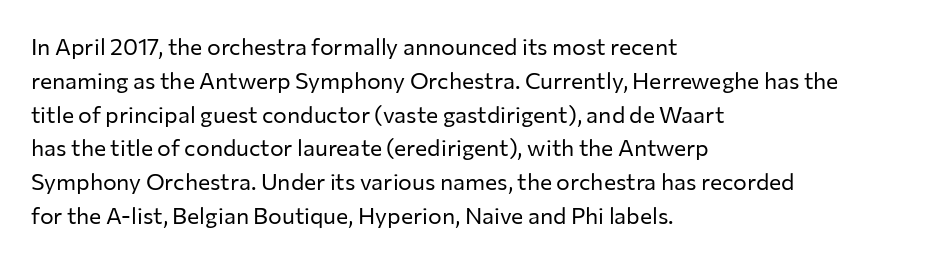
Just letters on the line, the space beneath them empty. Evenly set lines give the paragraph a standard silhouette. Heft: none added — not bold. Notice how the passage keeps a crisp vertical edge on the left only. No extra tracking has been applied to these lines. A roman cut, with each character standing at attention.
